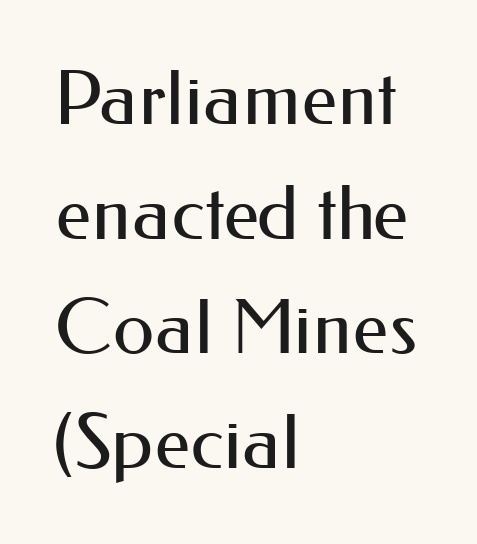
The image shows 75 px regular-weight sans-serif type, upright; set left-aligned, normal line spacing (1.53x), normal letter spacing, not underlined; medium stroke contrast and a small x-height.
